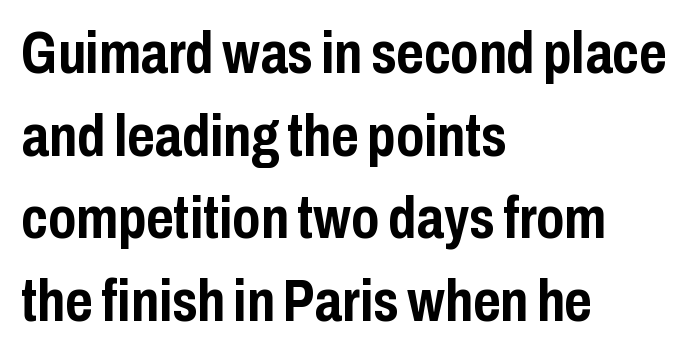
A full-strength bold gives these letters their thick strokes. Casual observation: everything's shoved over to the left. The passage shown is typed in a proportional face where columns would drift. Check under the words: just untouched page. The lettering stays uniformly vertical, giving the passage a roman look.
